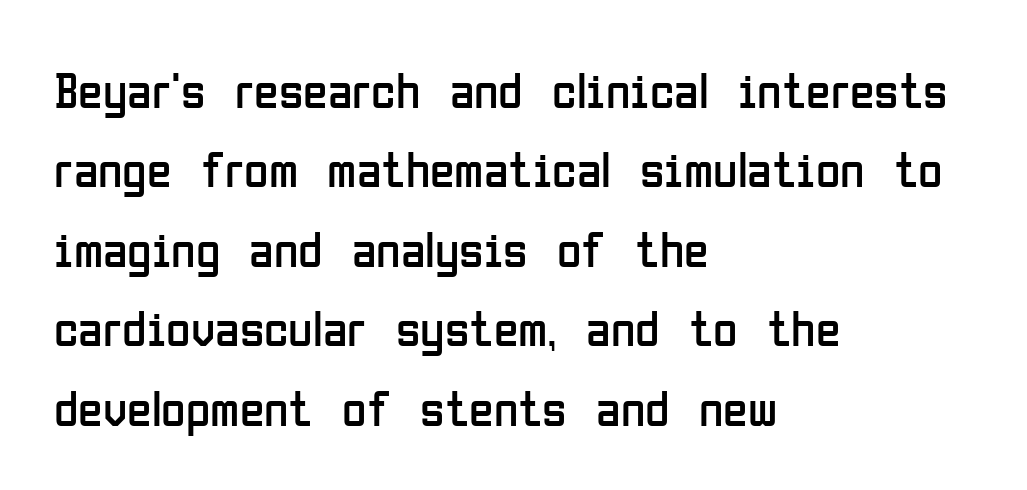
The image shows 50 px regular-weight, condensed sans-serif type, upright; set left-aligned, normal line spacing (1.59x), normal letter spacing, not underlined; low stroke contrast and a medium x-height.
